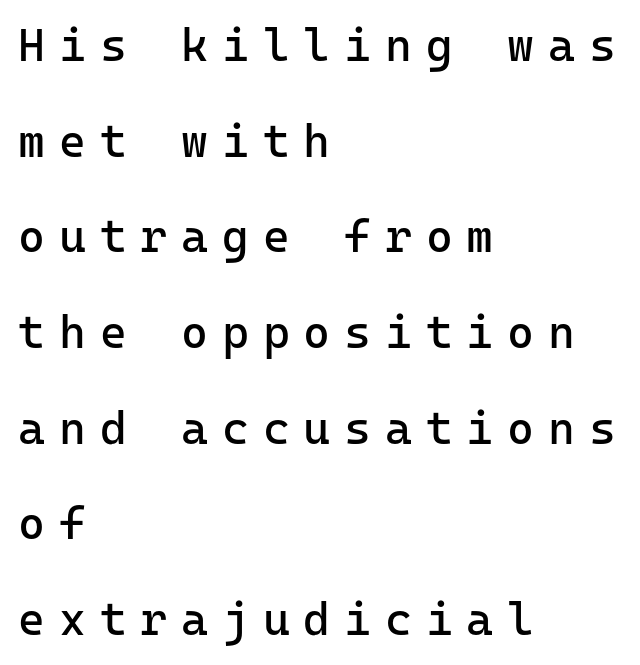
Q: Is the text bold? A: No.
Q: Is the text italic (slanted)? A: No, it is upright.
Q: Is the typeface a serif or a sans-serif typeface? A: Sans-serif.
Q: Is the text underlined? A: No.
Q: How is the paragraph aligned? A: Left-aligned.
Q: Is the spacing between letters normal or unusually wide? A: Unusually wide.
Q: Is the spacing between lines tight, normal or loose? A: Loose.
Q: Width (condensed, normal, or wide)? A: Normal.
Q: Stroke contrast? A: Low.
Q: x-height? A: Medium.
